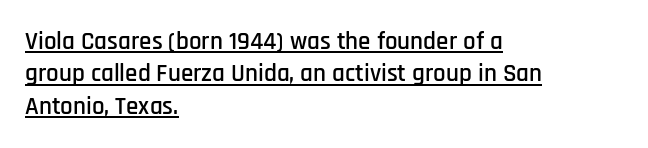
Q: Is the text italic (slanted)? A: No, it is upright.
Q: Is the text underlined? A: Yes.
Q: How is the paragraph aligned? A: Left-aligned.
Q: Is the spacing between letters normal or unusually wide? A: Normal.
Q: Is the spacing between lines tight, normal or loose? A: Normal.
